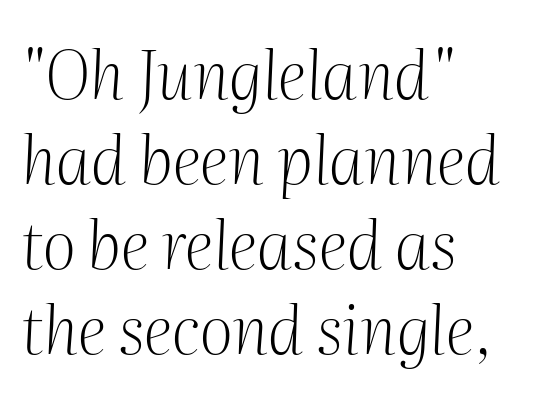
{"serif": "yes", "italic": "yes", "lean": "right", "slant_degrees": 2, "bold": "no", "weight": "light", "width": "normal", "stroke_contrast": "medium", "x_height": "medium", "monospaced": "no", "underline": "no", "align": "left", "line_spacing": "normal", "line_spacing_ratio": 1.29, "letter_spacing": "normal", "letter_spacing_em": 0.0, "glyph_px": 66}
